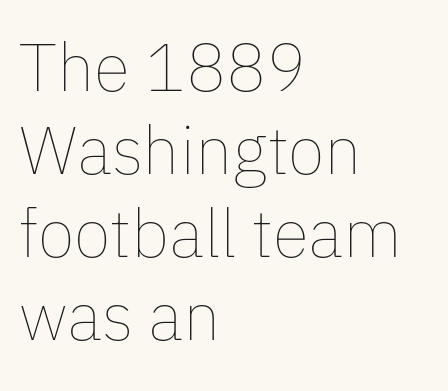
Varying glyph widths throughout — classic text-font behaviour. Glance below the letters and you will spot only blank space. The line texture is even and compact thanks to regular tracking. The specimen reads as upright at a glance. Notice how the passage keeps a crisp vertical edge on the left only.
